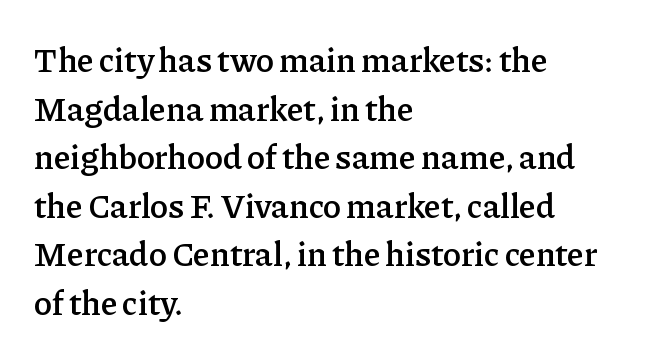
The image shows 34 px semibold serif type, upright; set left-aligned, normal line spacing (1.43x), normal letter spacing, not underlined; low stroke contrast and a medium x-height.
